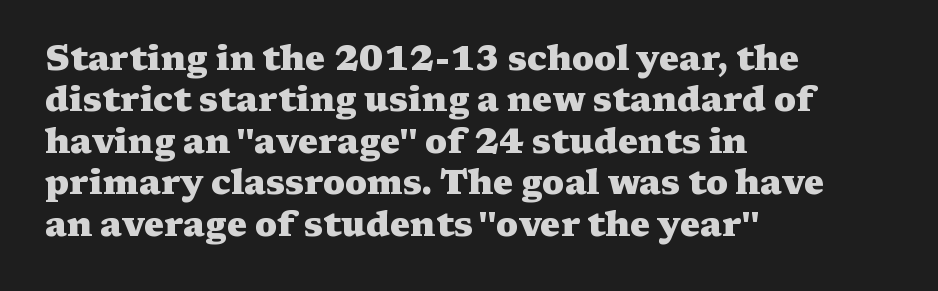
The image shows 34 px heavy, wide serif type, upright; set left-aligned, line spacing 1.22x, normal letter spacing, not underlined; medium stroke contrast and a medium x-height.
